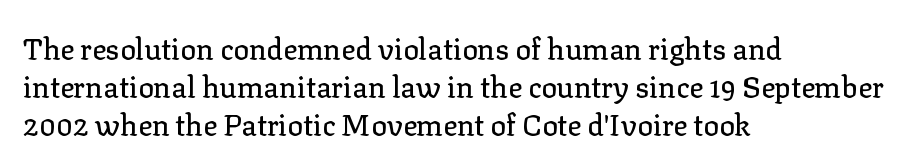
The baseline area is clear. Each new line begins a customary step beneath the previous one. Tracking here is standard; glyphs follow each other at the usual distance. The type family on display is of the serif kind.
